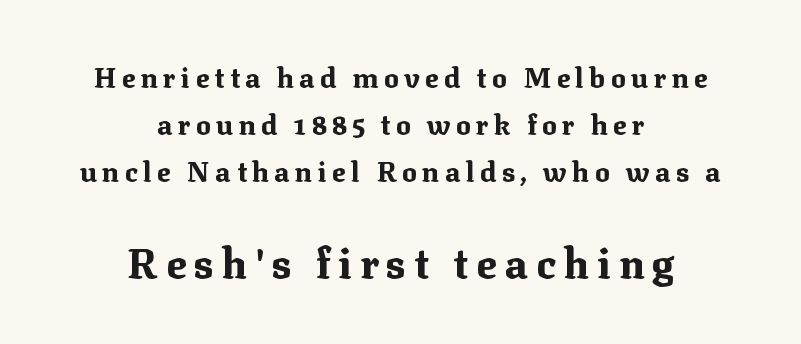
The area under the type is left untouched. You could not count columns in this text — the font is proportionally spaced. Typesetter's note: full bold, strokes at maximum text heaviness. The composition opens small and finishes big. Every stem runs plumb, perpendicular to the baseline.
